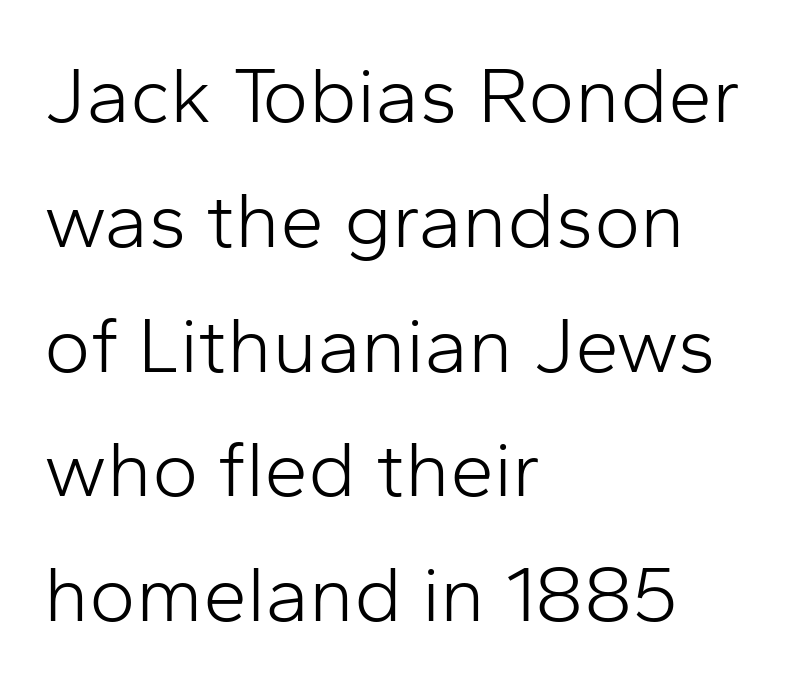
Q: Is the text bold? A: No.
Q: Is the text italic (slanted)? A: No, it is upright.
Q: Is the typeface a serif or a sans-serif typeface? A: Sans-serif.
Q: Is the text underlined? A: No.
Q: How is the paragraph aligned? A: Left-aligned.
Q: Is the spacing between letters normal or unusually wide? A: Normal.
Q: Is the spacing between lines tight, normal or loose? A: Normal.
Q: Width (condensed, normal, or wide)? A: Normal.
Q: Stroke contrast? A: Low.
Q: x-height? A: Medium.
Q: Monospaced? A: No.
